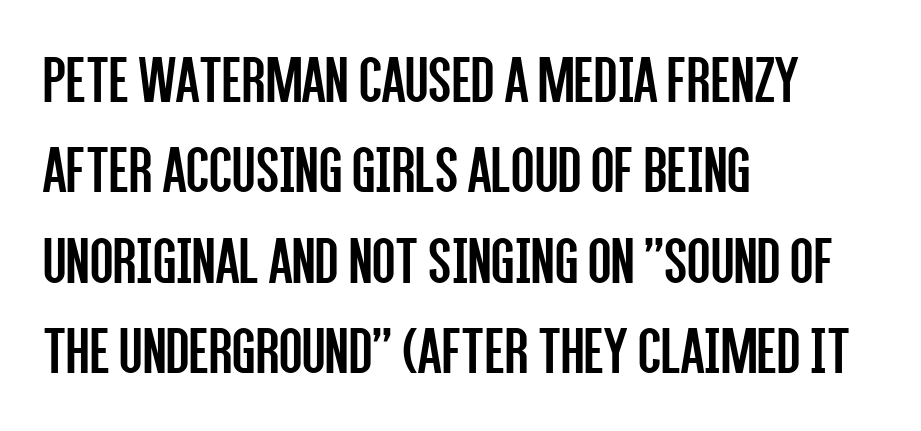
{"serif": "no", "italic": "no", "bold": "no", "weight": "regular", "width": "condensed", "stroke_contrast": "low", "x_height": "large", "monospaced": "no", "underline": "no", "align": "left", "line_spacing": "normal", "line_spacing_ratio": 1.33, "letter_spacing": "normal", "letter_spacing_em": 0.0, "glyph_px": 68}
